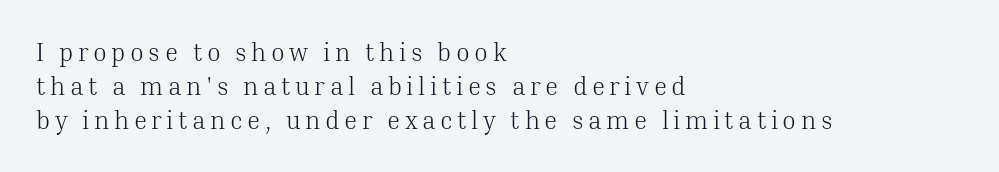
The image shows 25 px text type, upright; set left-aligned, normal line spacing (1.37x), not underlined.
